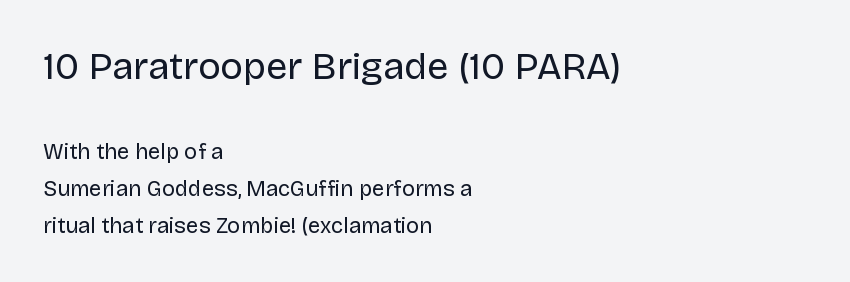
The image shows 38 px regular-weight sans-serif type, upright; set left-aligned, normal line spacing (1.69x), normal letter spacing, not underlined; the first (top) block is 1.73x larger; low stroke contrast and a large x-height.
